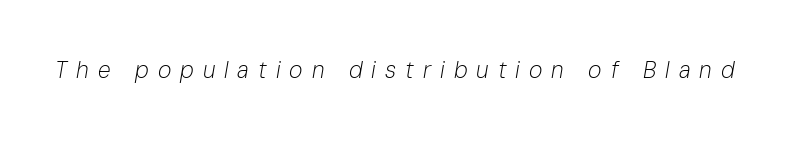
Vertical stems look standard width or narrower in stroke. These lines have a slow, spaced-out rhythm from letter to letter. Is the type slanted? Yes — the strokes lean at a clear angle. No word sits above an underline.
